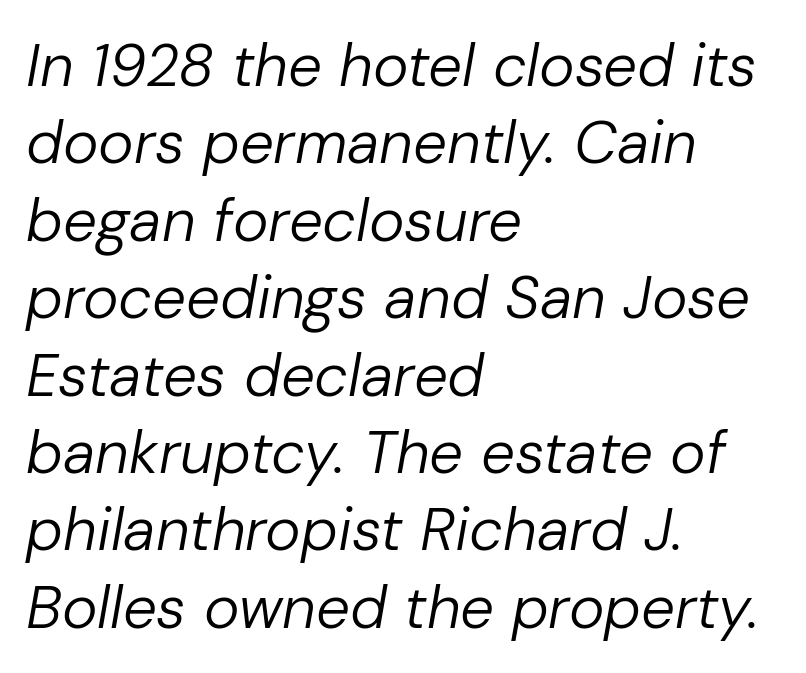
The image shows 60 px regular-weight type, italic (leaning right); set left-aligned, normal line spacing (1.29x), normal letter spacing, not underlined; low stroke contrast and a medium x-height.
